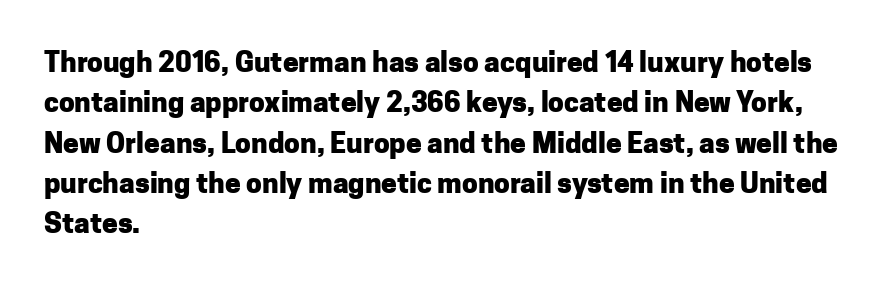
The image shows 28 px heavy sans-serif type, upright; set left-aligned, normal line spacing (1.44x), normal letter spacing, not underlined; low stroke contrast and a medium x-height.
